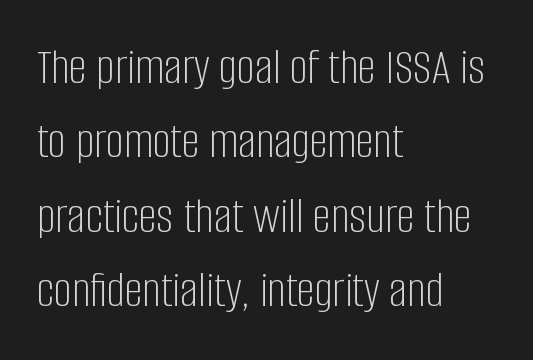
Q: Is the text bold? A: No.
Q: Is the text italic (slanted)? A: No, it is upright.
Q: Is the typeface a serif or a sans-serif typeface? A: Sans-serif.
Q: Is the text underlined? A: No.
Q: How is the paragraph aligned? A: Left-aligned.
Q: Is the spacing between letters normal or unusually wide? A: Normal.
Q: Is the spacing between lines tight, normal or loose? A: Normal.
Q: Width (condensed, normal, or wide)? A: Condensed.
Q: Stroke contrast? A: Low.
Q: x-height? A: Large.
Q: Monospaced? A: No.
